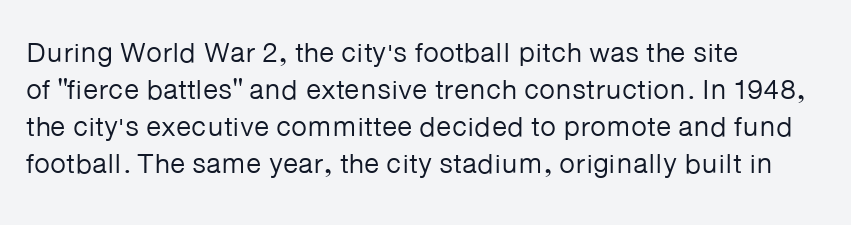
Tracking value appears to be zero — textbook default spacing. The specimen reads as upright at a glance. The passage shown is typeset with a sans-serif family. The area under the type is left untouched.
